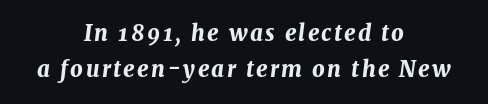
The image shows 22 px bold type, italic (leaning right); set centered, normal line spacing (1.64x), not underlined.
